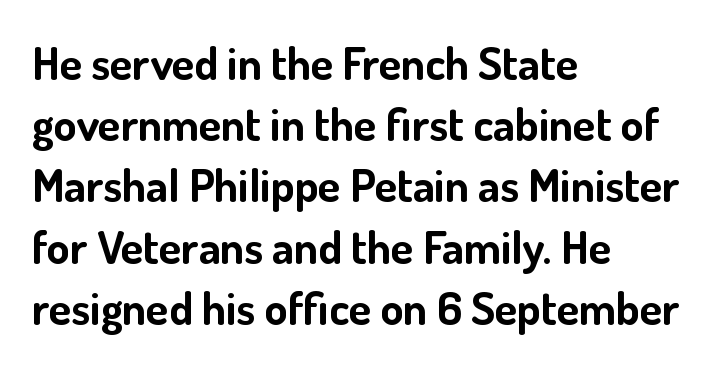
The rag falls on the right side of this text block. Nobody drew a line under any word here. How heavy is the stroke? Heavy — this is a bold. Caption: standard tracking, unaltered. This sample uses a sans-serif face.
